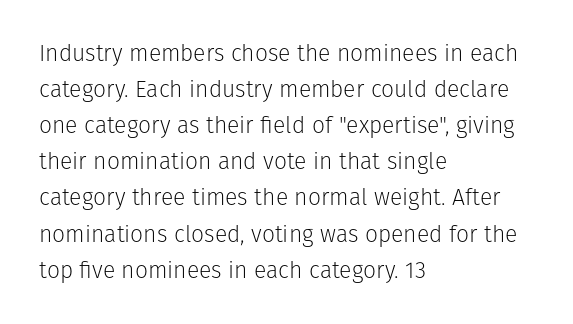
Nothing unusual about the tracking: characters are spaced as the font intends. The typesetter chose a ragged-right arrangement here. Vertical strokes here are truly vertical. In terms of leading, this rendering sits right in the middle.
